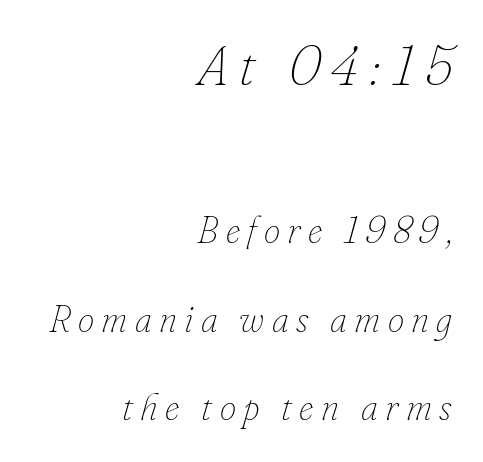
Q: Is the text bold? A: No.
Q: Is the text italic (slanted)? A: Yes, it leans right by about 16 degrees.
Q: Is the text underlined? A: No.
Q: How is the paragraph aligned? A: Right-aligned.
Q: Is the spacing between letters normal or unusually wide? A: Unusually wide.
Q: Is the spacing between lines tight, normal or loose? A: Loose.
Q: Which block of text is set in a larger size, the first (top) or the second (bottom)? A: The first (top) one.
Q: Width (condensed, normal, or wide)? A: Normal.
Q: Stroke contrast? A: Low.
Q: x-height? A: Small.
Q: Monospaced? A: No.
